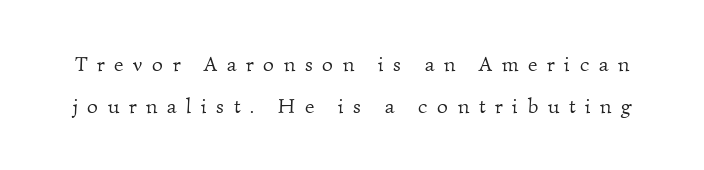
Words float on clear page, feet unadorned. Summary of vertical rhythm: relaxed, with wide interline spacing. Honestly, the letter spacing is so wide it's the main thing you notice. Weight: not bold — regular or lighter.
